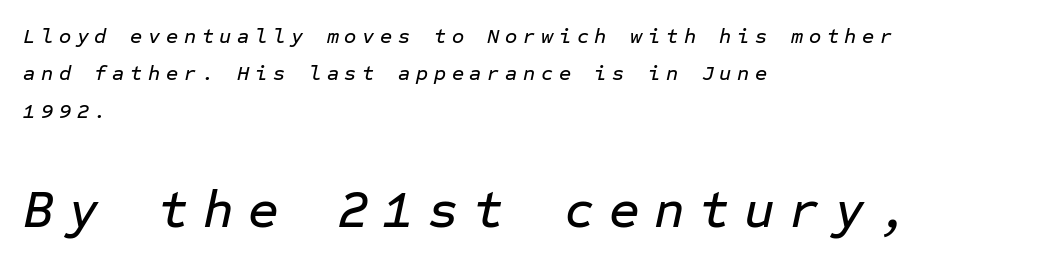
Q: Is the text italic (slanted)? A: Yes, it leans right by about 12 degrees.
Q: Is the text underlined? A: No.
Q: How is the paragraph aligned? A: Left-aligned.
Q: Is the spacing between letters normal or unusually wide? A: Unusually wide.
Q: Which block of text is set in a larger size, the first (top) or the second (bottom)? A: The second (bottom) one.
Q: Width (condensed, normal, or wide)? A: Normal.
Q: Stroke contrast? A: Low.
Q: x-height? A: Medium.
Q: Monospaced? A: Yes.
